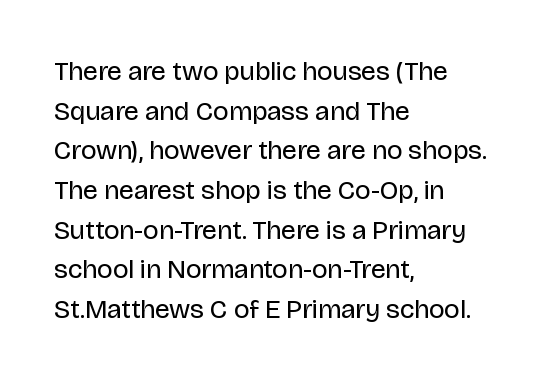
Notice how descenders clear the ascenders below comfortably — that's standard leading. Inter-character spacing is left at the font's built-in metrics. Bare-footed words on every line. The strokes are not fattened; the text isn't bold. A student would call this left alignment; a typographer would say flush left, rag right.
